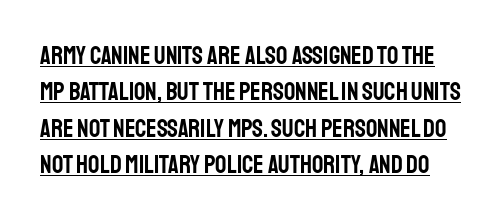
The image shows 25 px text type, upright; set normal line spacing (1.46x), normal letter spacing, underlined.
